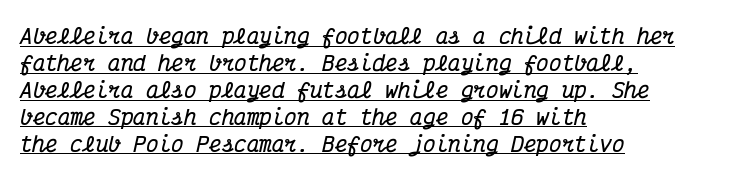
{"italic": "yes", "lean": "right", "slant_degrees": 12, "bold": "yes", "underline": "yes", "align": "left", "line_spacing": "normal", "line_spacing_ratio": 1.28, "letter_spacing": "normal", "letter_spacing_em": 0.0, "glyph_px": 21}
